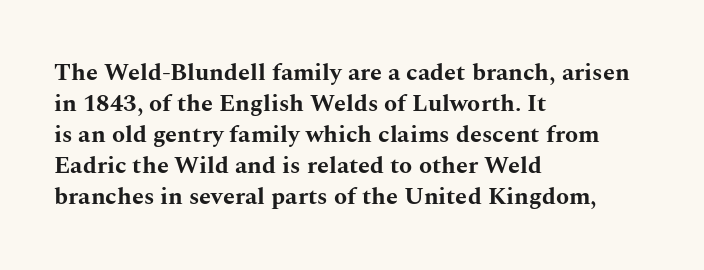
If you measured baseline to baseline, you'd find a middling distance. The specimen reads as upright at a glance. Glyph-to-glyph distance matches everyday printed text. Heavy, bold letterforms. Each row of text sits above clean, open space.
